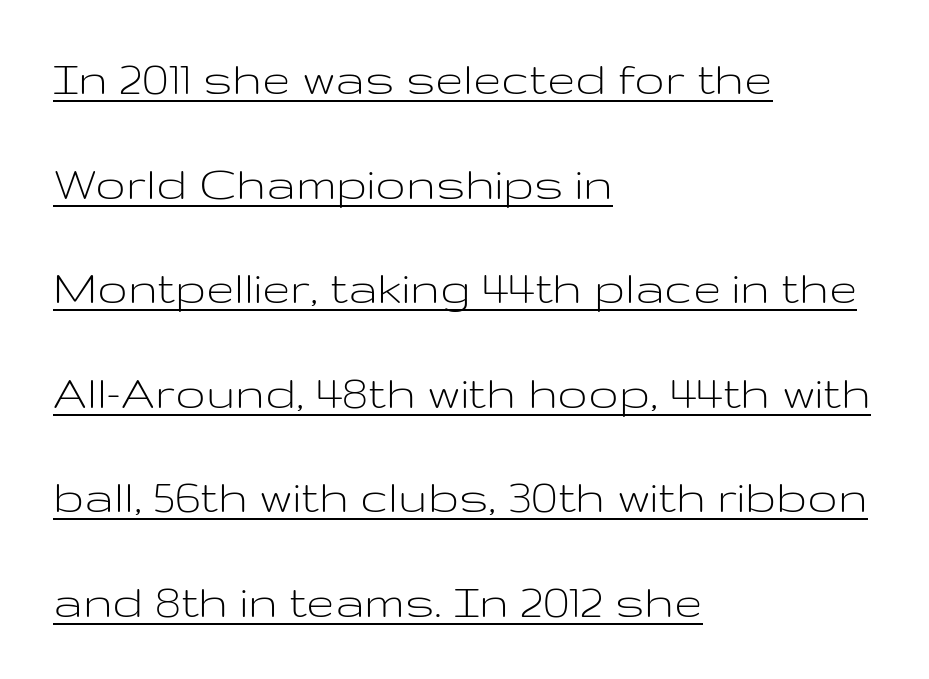
Q: Is the text bold? A: No.
Q: Is the text italic (slanted)? A: No, it is upright.
Q: Is the typeface a serif or a sans-serif typeface? A: Sans-serif.
Q: Is the text underlined? A: Yes.
Q: How is the paragraph aligned? A: Left-aligned.
Q: Is the spacing between letters normal or unusually wide? A: Normal.
Q: Is the spacing between lines tight, normal or loose? A: Loose.
Q: Width (condensed, normal, or wide)? A: Wide.
Q: Stroke contrast? A: Low.
Q: x-height? A: Medium.
Q: Monospaced? A: No.
